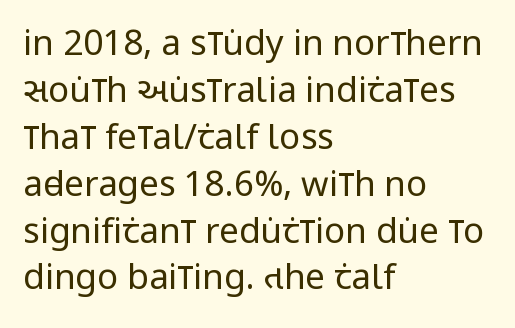
Q: Is the text bold? A: No.
Q: Is the text italic (slanted)? A: No, it is upright.
Q: Is the typeface a serif or a sans-serif typeface? A: Sans-serif.
Q: Is the text underlined? A: No.
Q: How is the paragraph aligned? A: Left-aligned.
Q: Is the spacing between letters normal or unusually wide? A: Normal.
Q: Is the spacing between lines tight, normal or loose? A: Normal.
Q: Width (condensed, normal, or wide)? A: Condensed.
Q: Stroke contrast? A: Low.
Q: x-height? A: Large.
Q: Monospaced? A: No.
